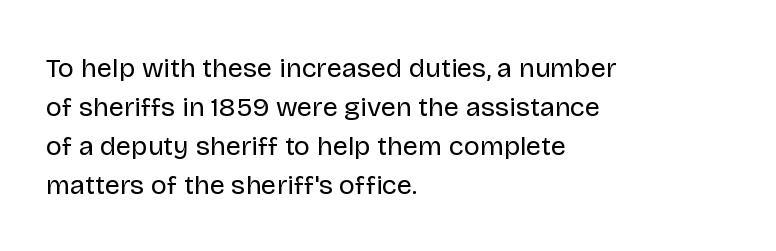
Default kerning and tracking; the words read as compact shapes. No heavy texture on the line: the type isn't bold. A roman cut, with each character standing at attention. Notice how the passage keeps a crisp vertical edge on the left only. Bare-footed words on every line.
